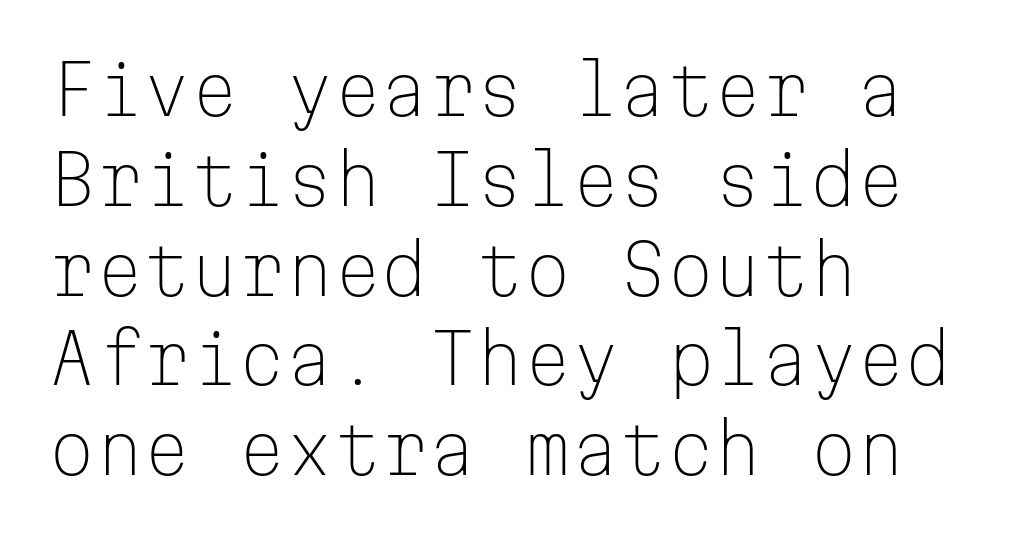
The image shows 68 px light sans-serif type, upright, monospaced; set left-aligned, normal line spacing (1.32x), normal letter spacing, not underlined; low stroke contrast and a medium x-height.
